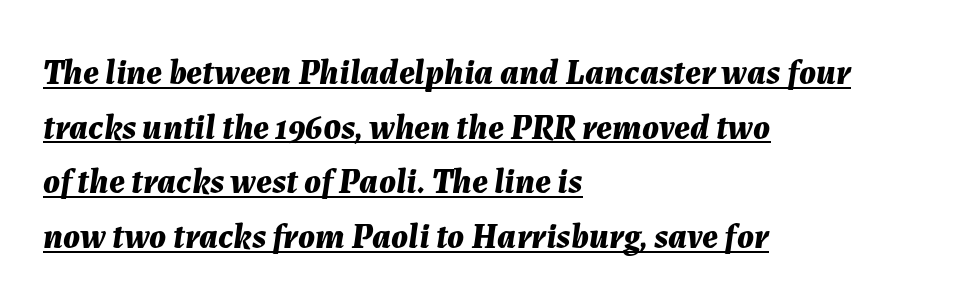
The image shows 35 px bold type, italic (leaning right); set left-aligned, normal line spacing (1.56x), normal letter spacing, underlined; medium stroke contrast and a medium x-height.
